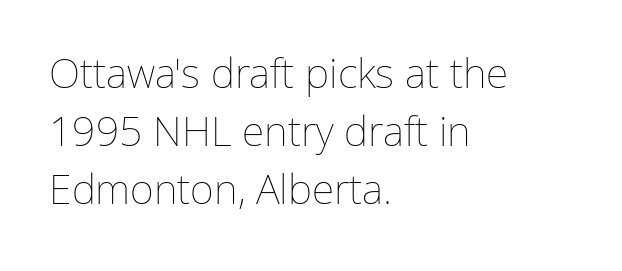
The image shows 41 px thin type, upright; set left-aligned, normal line spacing (1.42x), normal letter spacing, not underlined; low stroke contrast and a medium x-height.
